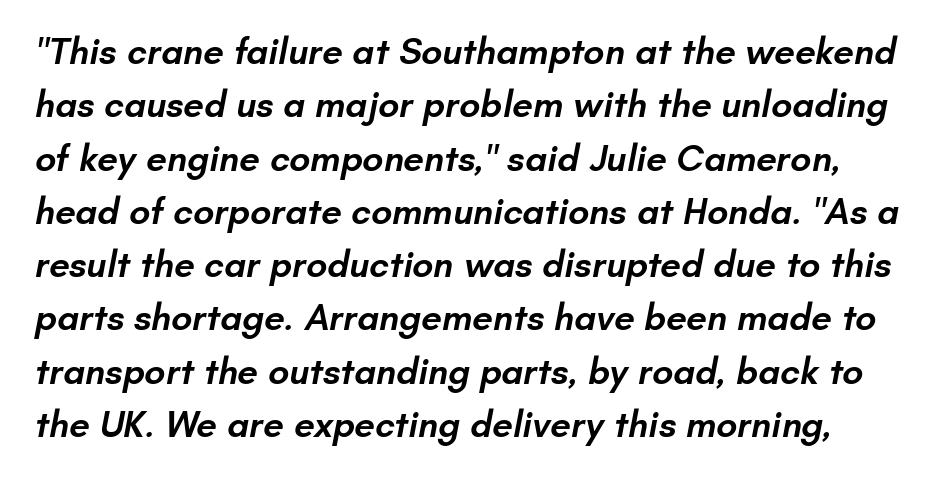
The image shows 37 px semibold sans-serif type; set normal line spacing (1.44x), normal letter spacing, not underlined; low stroke contrast and a small x-height.
